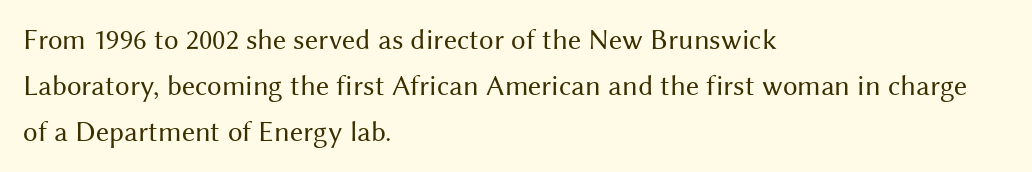
Q: Is the text bold? A: No.
Q: Is the text italic (slanted)? A: No, it is upright.
Q: Is the typeface a serif or a sans-serif typeface? A: Sans-serif.
Q: Is the text underlined? A: No.
Q: How is the paragraph aligned? A: Left-aligned.
Q: Is the spacing between letters normal or unusually wide? A: Normal.
Q: Is the spacing between lines tight, normal or loose? A: Normal.
Q: Width (condensed, normal, or wide)? A: Normal.
Q: Stroke contrast? A: Medium.
Q: x-height? A: Medium.
Q: Monospaced? A: No.
